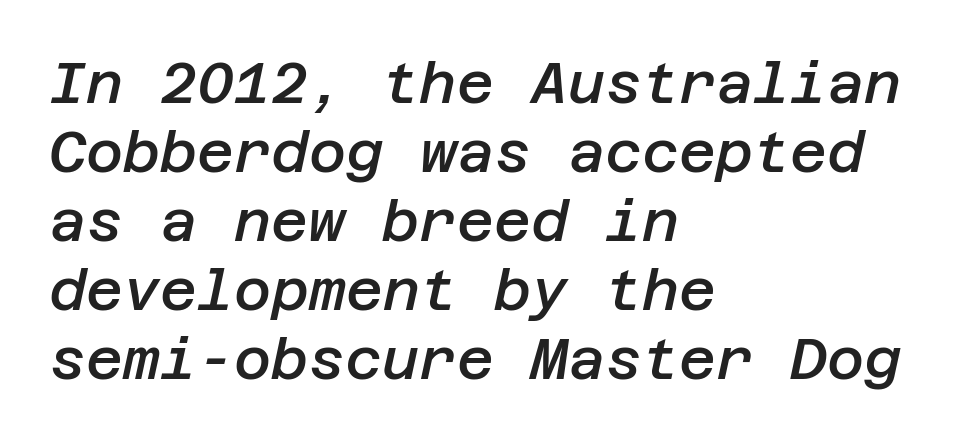
The image shows 57 px semibold type, italic (leaning right); set left-aligned, line spacing 1.21x, normal letter spacing, not underlined; low stroke contrast and a large x-height.
